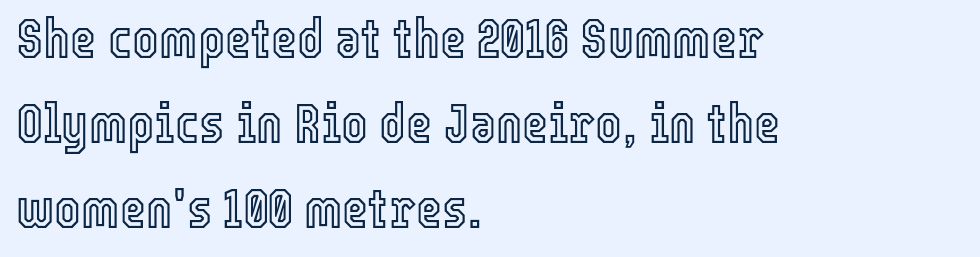
{"italic": "no", "width": "condensed", "x_height": "medium", "monospaced": "no", "underline": "no", "align": "left", "line_spacing": "normal", "line_spacing_ratio": 1.52, "letter_spacing": "normal", "letter_spacing_em": 0.0, "glyph_px": 56}
